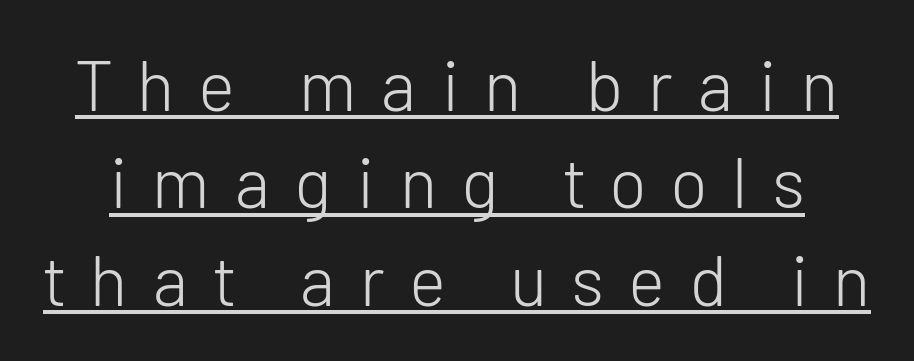
The image shows 70 px light sans-serif type, upright; set normal line spacing (1.39x), unusually wide letter spacing (+0.36 em), underlined; low stroke contrast and a medium x-height.
